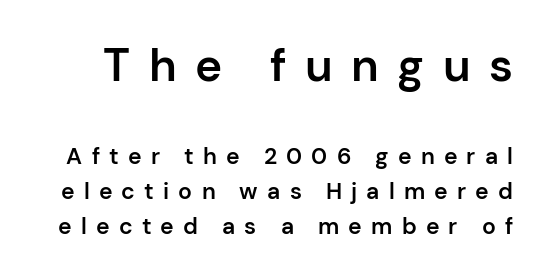
Each new line begins a customary step beneath the previous one. The letters in the upper block stand taller than those in the block below. Descender tails drop into unmarked territory. What weight is shown? A semibold, between regular and bold. The letters carry no serifs — their stems end cleanly without finishing strokes.
